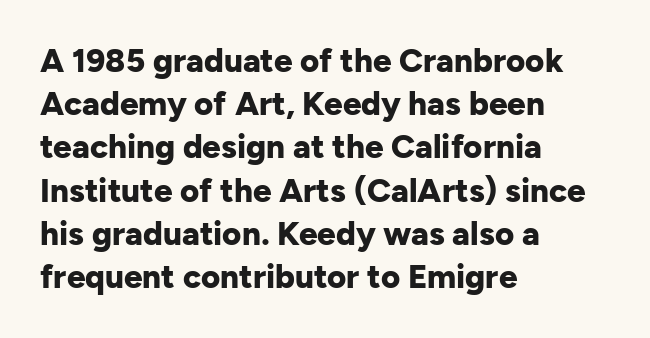
{"serif": "no", "italic": "no", "bold": "yes", "weight": "bold", "width": "normal", "stroke_contrast": "low", "x_height": "medium", "monospaced": "no", "underline": "no", "align": "left", "line_spacing": "normal", "line_spacing_ratio": 1.31, "letter_spacing": "normal", "letter_spacing_em": 0.0, "glyph_px": 33}
